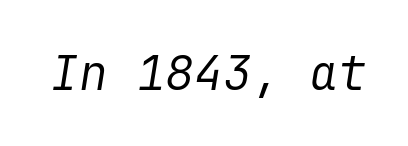
The image shows 48 px regular-weight type, italic (leaning right); set normal letter spacing, not underlined; low stroke contrast and a medium x-height.
